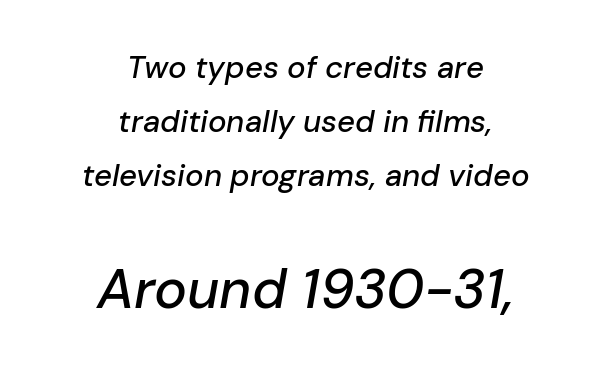
{"italic": "yes", "lean": "right", "slant_degrees": 10, "width": "normal", "stroke_contrast": "low", "x_height": "medium", "monospaced": "no", "underline": "no", "align": "center", "line_spacing_ratio": 1.74, "letter_spacing": "normal", "letter_spacing_em": 0.0, "larger_block": "second", "size_ratio": 1.77, "glyph_px": 55}
